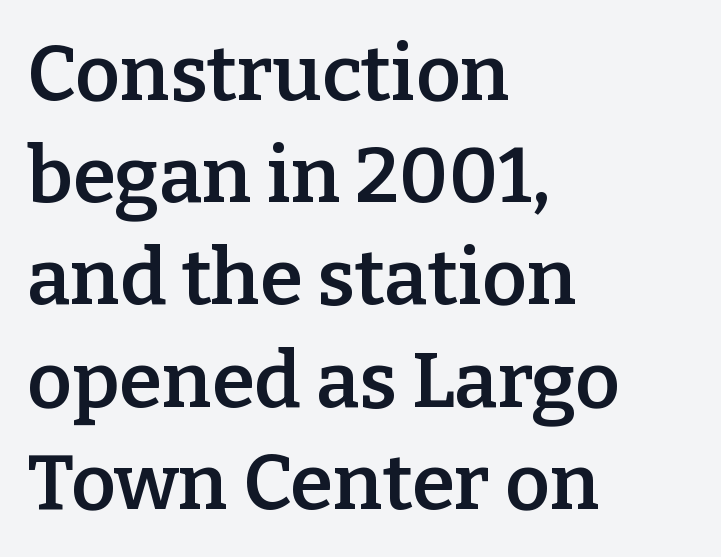
Q: Is the text bold? A: Semi-bold.
Q: Is the text italic (slanted)? A: No, it is upright.
Q: Is the typeface a serif or a sans-serif typeface? A: Serif.
Q: Is the text underlined? A: No.
Q: How is the paragraph aligned? A: Left-aligned.
Q: Is the spacing between letters normal or unusually wide? A: Normal.
Q: Is the spacing between lines tight, normal or loose? A: Normal.
Q: Width (condensed, normal, or wide)? A: Normal.
Q: Stroke contrast? A: Low.
Q: x-height? A: Medium.
Q: Monospaced? A: No.
